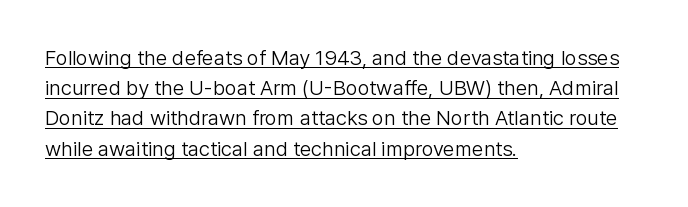
In CSS terms this would be text-align: left. Successive baselines arrive at the customary interval. Tracking value appears to be zero — textbook default spacing. The rendered words wear a rule along their underside. A typesetter would mark this as roman, not italic.
